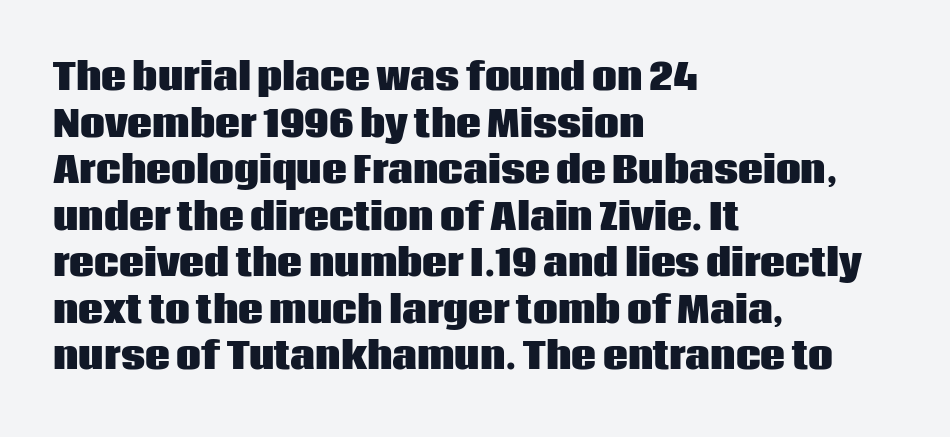
Q: Is the text bold? A: Yes.
Q: Is the text italic (slanted)? A: No, it is upright.
Q: Is the typeface a serif or a sans-serif typeface? A: Sans-serif.
Q: Is the text underlined? A: No.
Q: How is the paragraph aligned? A: Left-aligned.
Q: Is the spacing between letters normal or unusually wide? A: Normal.
Q: Is the spacing between lines tight, normal or loose? A: Normal.
Q: Width (condensed, normal, or wide)? A: Normal.
Q: Stroke contrast? A: Low.
Q: x-height? A: Large.
Q: Monospaced? A: No.
